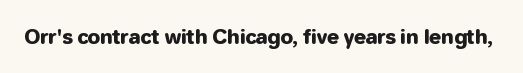
These lines keep a tight, regular rhythm from letter to letter. Unmarked baselines from the first word to the last. Italic: no, the glyphs are upright roman.
